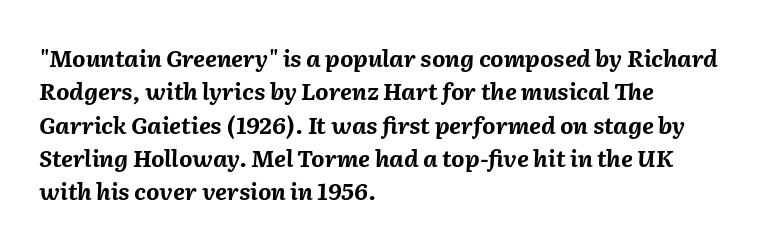
These lines were composed using italics. Between one letter and the next there's only the usual sliver of space. In terms of weight, the rendering is a true, heavy bold. The area under the type is left untouched. Vertically, the passage feels balanced, rows spaced as you'd expect. In CSS terms this would be text-align: left.
